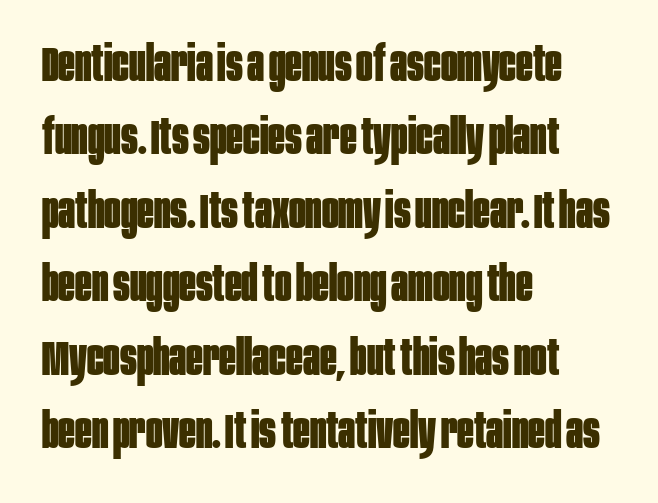
{"serif": "no", "italic": "no", "bold": "yes", "weight": "bold", "width": "condensed", "stroke_contrast": "low", "x_height": "large", "monospaced": "no", "underline": "no", "align": "left", "line_spacing": "normal", "line_spacing_ratio": 1.5, "letter_spacing": "normal", "letter_spacing_em": 0.0, "glyph_px": 49}
